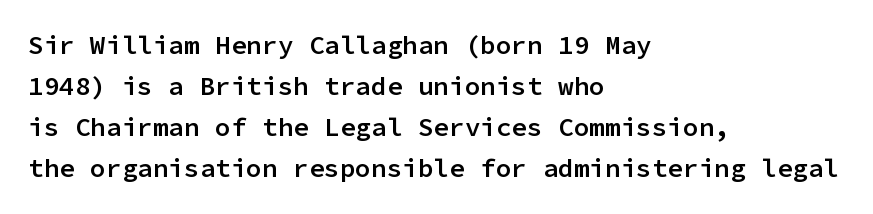
Q: Is the text bold? A: Semi-bold.
Q: Is the text italic (slanted)? A: No, it is upright.
Q: Is the text underlined? A: No.
Q: How is the paragraph aligned? A: Left-aligned.
Q: Is the spacing between letters normal or unusually wide? A: Normal.
Q: Is the spacing between lines tight, normal or loose? A: Normal.
